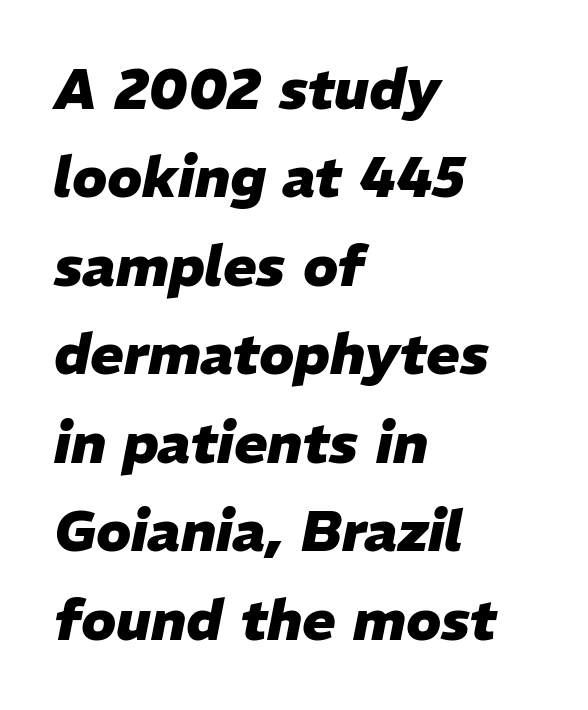
Q: Is the text bold? A: Yes.
Q: Is the text italic (slanted)? A: Yes, it leans right by about 11 degrees.
Q: Is the text underlined? A: No.
Q: How is the paragraph aligned? A: Left-aligned.
Q: Is the spacing between letters normal or unusually wide? A: Normal.
Q: Is the spacing between lines tight, normal or loose? A: Normal.
Q: Width (condensed, normal, or wide)? A: Normal.
Q: Stroke contrast? A: Low.
Q: x-height? A: Medium.
Q: Monospaced? A: No.
